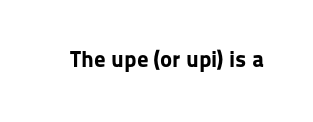
Notice how thick the strokes are: this is what a full bold looks like. In terms of letterspacing, this is plain default setting. The specimen omits any rule beneath the text block's lines. The lettering stays uniformly vertical, giving the passage a roman look.
